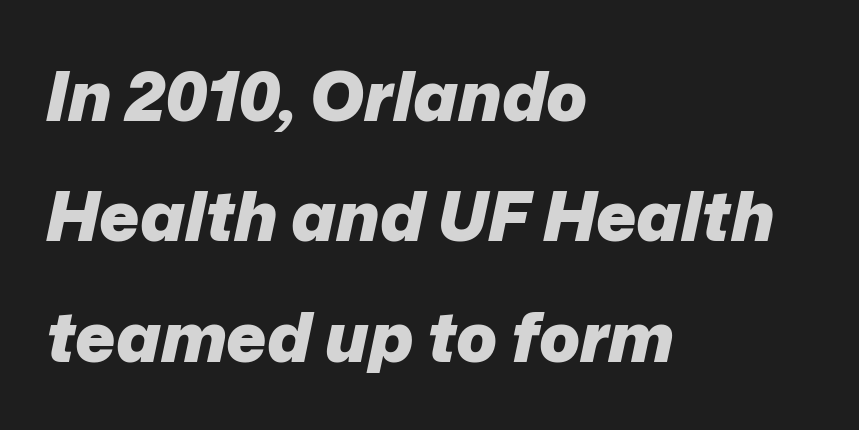
No extra tracking has been applied to these lines. Note the varied advance widths — an 'i' is clearly narrower than an 'm'. The letters are bold, with thick, heavy strokes. This rendering features lettering with no underline. A student would call this left alignment; a typographer would say flush left, rag right.
